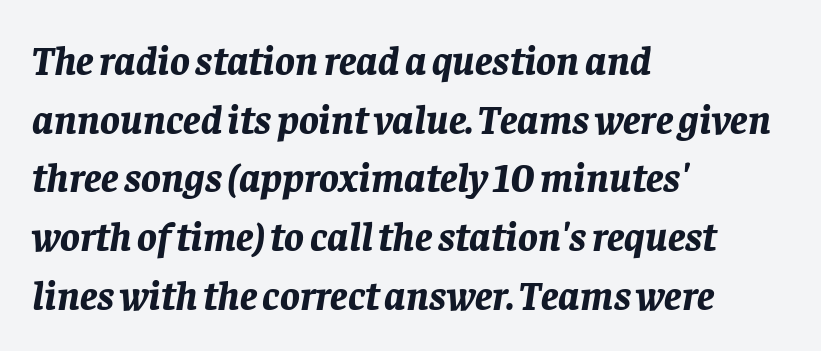
The image shows 41 px bold type, italic (leaning right); set left-aligned, normal line spacing (1.43x), normal letter spacing, not underlined; low stroke contrast and a large x-height.
